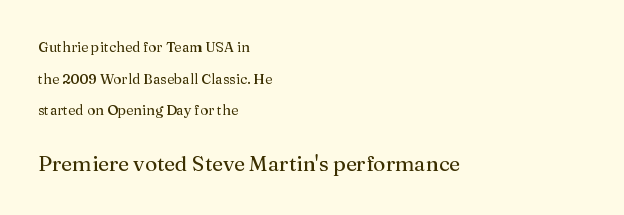
The gap between lines stays unmarked. The weight tops out at a normal text grade. Character size in the trailing block exceeds that of the leading block. Letter spacing: default. These lines stack with their left ends in a neat column. Characters remain perfectly vertical along every line.
